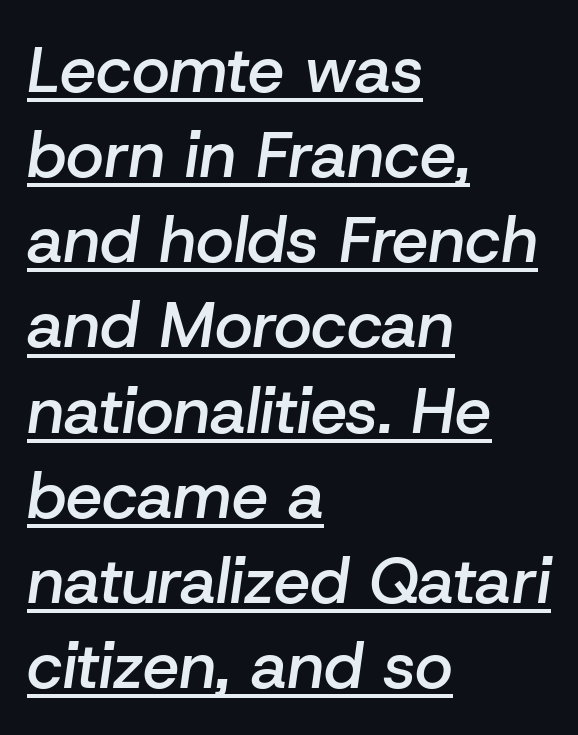
{"italic": "yes", "lean": "right", "slant_degrees": 8, "bold": "semi", "weight": "semibold", "width": "normal", "stroke_contrast": "low", "x_height": "medium", "monospaced": "no", "underline": "yes", "align": "left", "line_spacing": "normal", "line_spacing_ratio": 1.31, "letter_spacing": "normal", "letter_spacing_em": 0.0, "glyph_px": 65}
